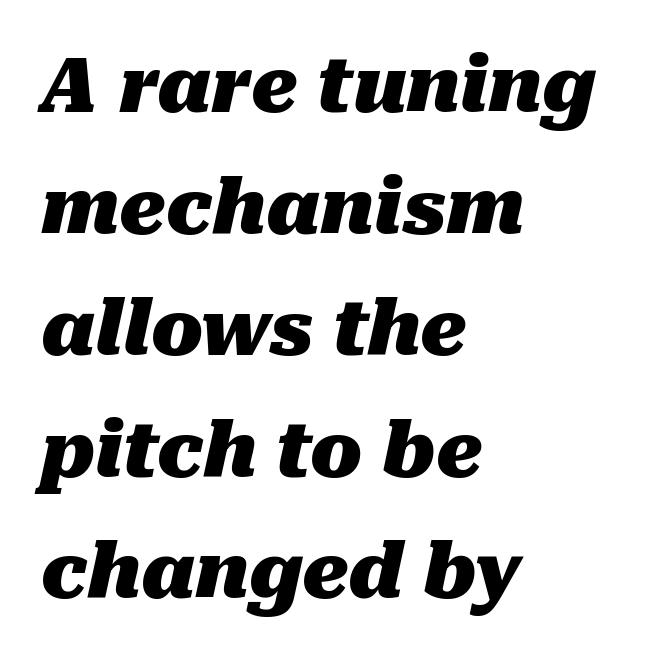
{"italic": "yes", "lean": "right", "slant_degrees": 10, "bold": "yes", "weight": "heavy", "width": "normal", "stroke_contrast": "medium", "x_height": "medium", "monospaced": "no", "underline": "no", "align": "left", "line_spacing": "normal", "line_spacing_ratio": 1.6, "letter_spacing": "normal", "letter_spacing_em": 0.0, "glyph_px": 76}
